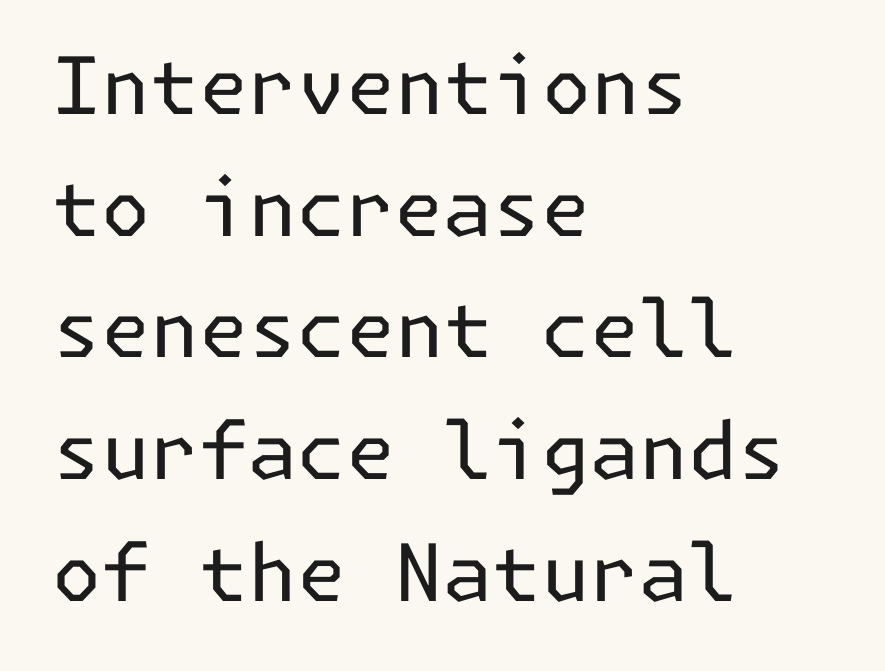
{"serif": "no", "italic": "no", "bold": "no", "weight": "regular", "width": "normal", "stroke_contrast": "low", "x_height": "medium", "underline": "no", "align": "left", "line_spacing": "normal", "line_spacing_ratio": 1.54, "letter_spacing": "normal", "letter_spacing_em": 0.0, "glyph_px": 79}
